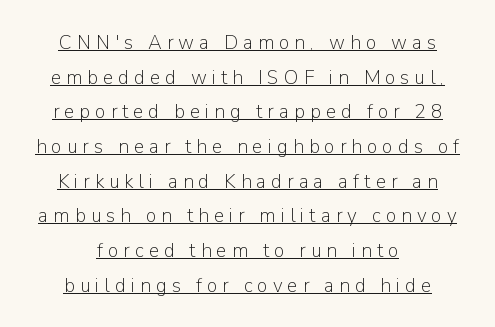
The image shows 21 px text type, upright; set centered, normal line spacing (1.65x), unusually wide letter spacing (+0.24 em), underlined.
